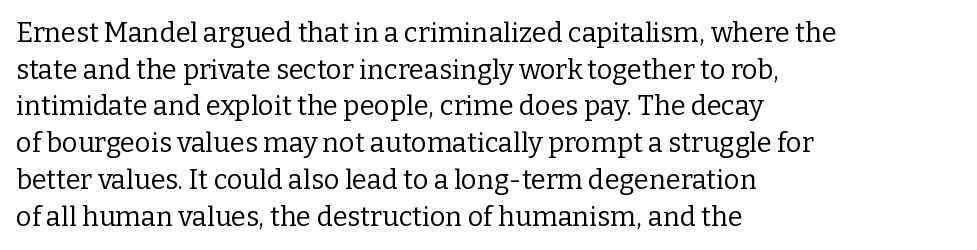
Reading down the block, your eye returns to a fixed left position each line. Do the letters lean? They stand straight. The strip under each line holds only bare page. Bold? No — there's no thickening of the strokes. Line spacing here is normal. Glyph-to-glyph distance matches everyday printed text.
